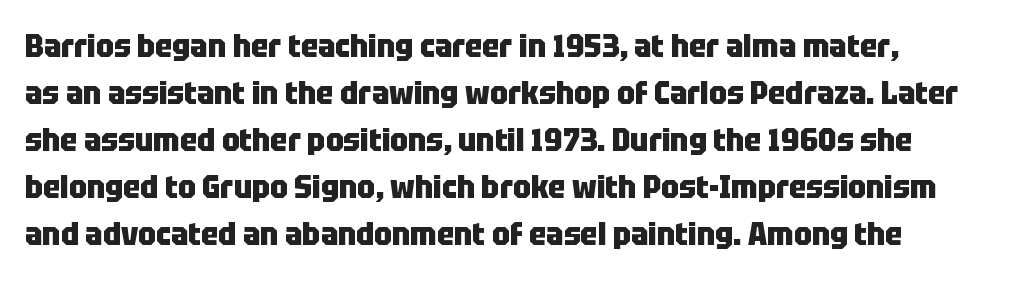
Spacing verdict: proportional, widths tailored to each character. The space beneath each line is pristine and unruled. Is this a sans? Yes — the strokes have no serifs. Compared with typical paragraphs, the rows here are spaced about the same. Standard letterfit; no display-style spreading of the glyphs. The face used here has the dense, thick strokes of a bold.
